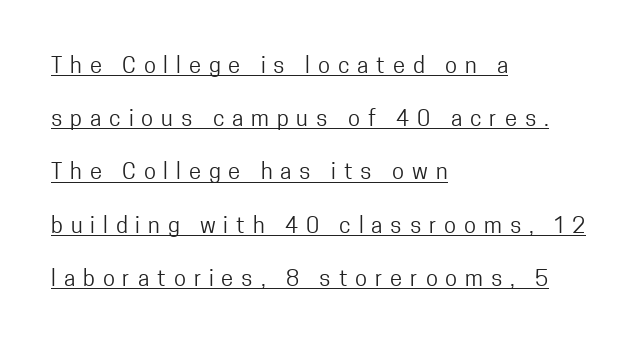
{"italic": "no", "bold": "no", "underline": "yes", "align": "left", "line_spacing": "loose", "line_spacing_ratio": 2.42, "letter_spacing": "wide", "letter_spacing_em": 0.36, "glyph_px": 22}
